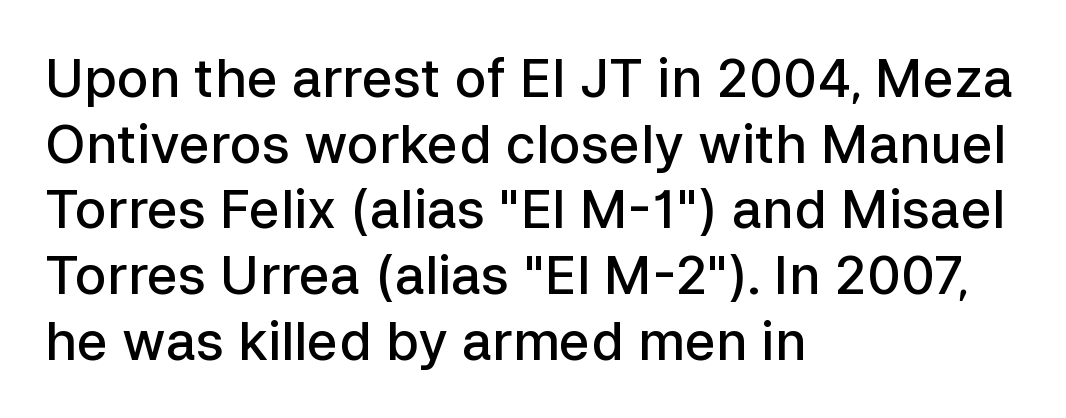
{"serif": "no", "italic": "no", "bold": "semi", "weight": "semibold", "width": "normal", "stroke_contrast": "low", "x_height": "medium", "monospaced": "no", "underline": "no", "align": "left", "line_spacing_ratio": 1.24, "letter_spacing": "normal", "letter_spacing_em": 0.0, "glyph_px": 53}
